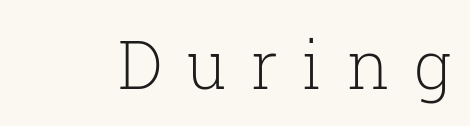
Q: Is the text bold? A: No.
Q: Is the text italic (slanted)? A: No, it is upright.
Q: Is the typeface a serif or a sans-serif typeface? A: Serif.
Q: Is the text underlined? A: No.
Q: Is the spacing between letters normal or unusually wide? A: Unusually wide.
Q: Width (condensed, normal, or wide)? A: Normal.
Q: Stroke contrast? A: Low.
Q: x-height? A: Medium.
Q: Monospaced? A: No.
